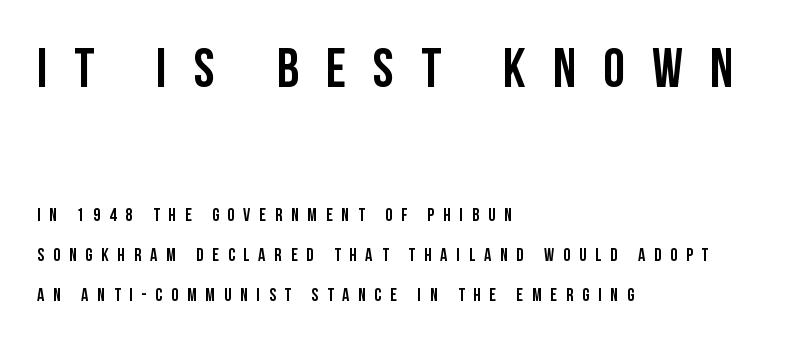
Inter-character spacing is expanded well beyond the font's built-in metrics. The string is rendered with underlining switched off. Airy leading. Bigger letters appear in the top chunk; the bottom chunk is reduced.
